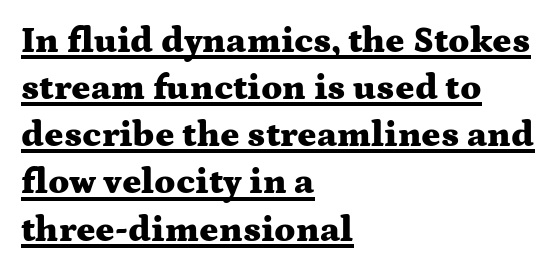
{"serif": "yes", "italic": "no", "bold": "yes", "weight": "heavy", "width": "wide", "stroke_contrast": "medium", "x_height": "medium", "monospaced": "no", "underline": "yes", "align": "left", "line_spacing": "normal", "line_spacing_ratio": 1.31, "letter_spacing": "normal", "letter_spacing_em": 0.0, "glyph_px": 36}
